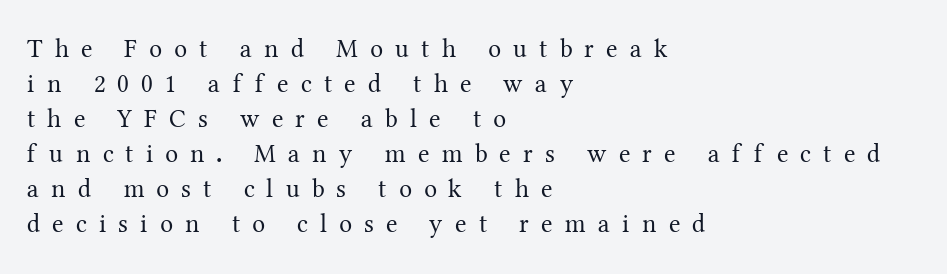
Short note: letters widely spaced. The rows are spaced the way most documents space them. This rendering features lettering with no underline. This is the regular roman posture of the typeface. Every row of glyphs begins at an identical x-position on the left. Heaviness? Minimal to ordinary, like unemphasized prose.
